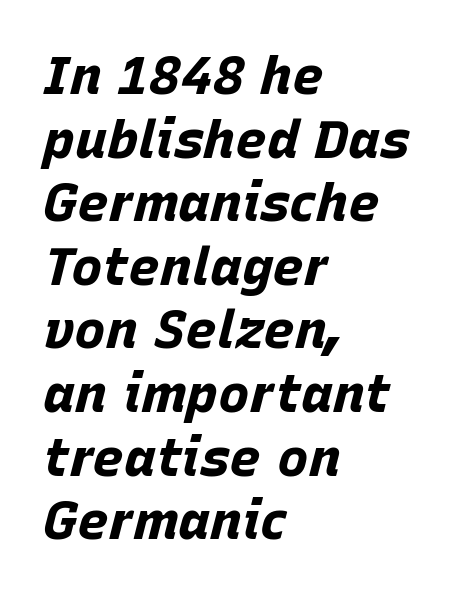
Q: Is the text bold? A: Yes.
Q: Is the text italic (slanted)? A: Yes, it leans right by about 15 degrees.
Q: Is the text underlined? A: No.
Q: How is the paragraph aligned? A: Left-aligned.
Q: Is the spacing between letters normal or unusually wide? A: Normal.
Q: Width (condensed, normal, or wide)? A: Normal.
Q: Stroke contrast? A: Low.
Q: x-height? A: Large.
Q: Monospaced? A: No.
